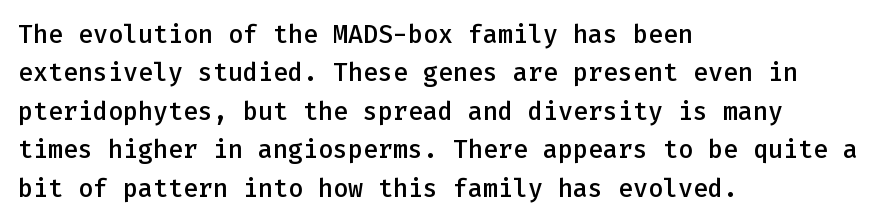
The image shows 25 px text type, upright; set left-aligned, normal line spacing (1.54x), normal letter spacing, not underlined.
